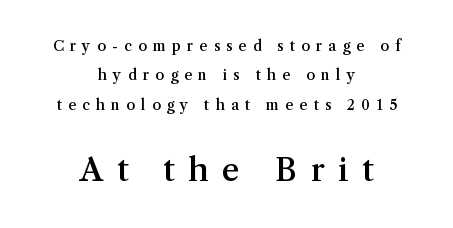
Q: Is the text bold? A: Semi-bold.
Q: Is the text italic (slanted)? A: No, it is upright.
Q: Is the typeface a serif or a sans-serif typeface? A: Serif.
Q: Is the text underlined? A: No.
Q: How is the paragraph aligned? A: Centered.
Q: Is the spacing between letters normal or unusually wide? A: Unusually wide.
Q: Is the spacing between lines tight, normal or loose? A: Loose.
Q: Which block of text is set in a larger size, the first (top) or the second (bottom)? A: The second (bottom) one.
Q: Width (condensed, normal, or wide)? A: Normal.
Q: Stroke contrast? A: Medium.
Q: x-height? A: Medium.
Q: Monospaced? A: No.
